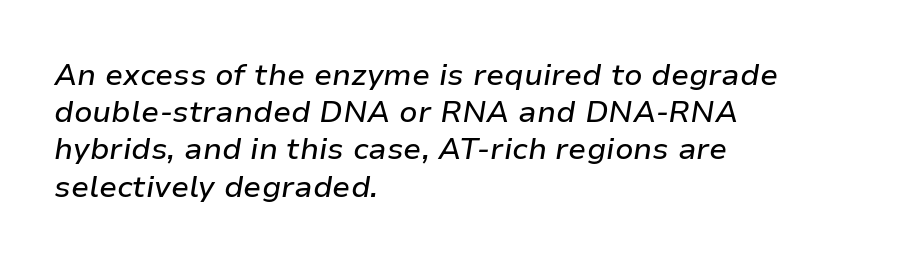
Q: Is the text italic (slanted)? A: Yes, it leans right by about 9 degrees.
Q: Is the text underlined? A: No.
Q: How is the paragraph aligned? A: Left-aligned.
Q: Is the spacing between letters normal or unusually wide? A: Normal.
Q: Width (condensed, normal, or wide)? A: Normal.
Q: Stroke contrast? A: Low.
Q: x-height? A: Medium.
Q: Monospaced? A: No.
